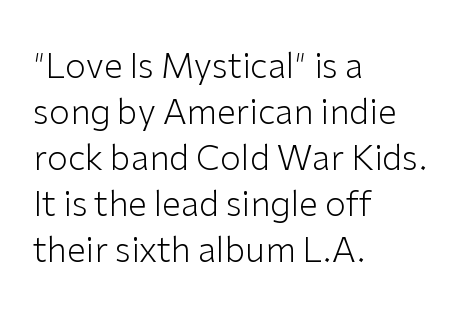
Q: Is the text bold? A: No.
Q: Is the text italic (slanted)? A: No, it is upright.
Q: Is the typeface a serif or a sans-serif typeface? A: Sans-serif.
Q: Is the text underlined? A: No.
Q: How is the paragraph aligned? A: Left-aligned.
Q: Is the spacing between letters normal or unusually wide? A: Normal.
Q: Is the spacing between lines tight, normal or loose? A: Normal.
Q: Width (condensed, normal, or wide)? A: Normal.
Q: Stroke contrast? A: Low.
Q: x-height? A: Medium.
Q: Monospaced? A: No.
